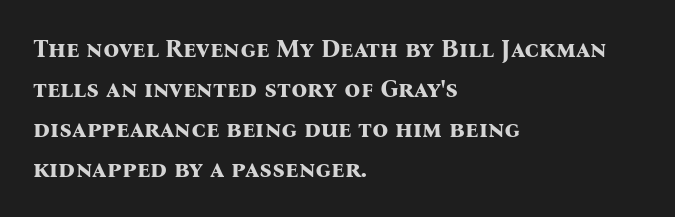
Q: Is the text bold? A: Yes.
Q: Is the text italic (slanted)? A: No, it is upright.
Q: Is the text underlined? A: No.
Q: How is the paragraph aligned? A: Left-aligned.
Q: Is the spacing between letters normal or unusually wide? A: Normal.
Q: Is the spacing between lines tight, normal or loose? A: Normal.
